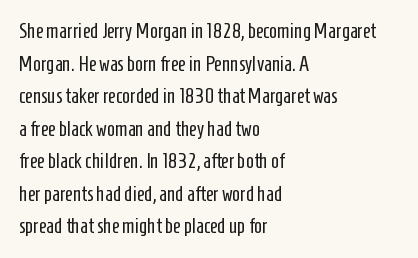
{"italic": "no", "bold": "no", "underline": "no", "align": "left", "line_spacing": "normal", "line_spacing_ratio": 1.55, "letter_spacing": "normal", "letter_spacing_em": 0.0, "glyph_px": 21}
